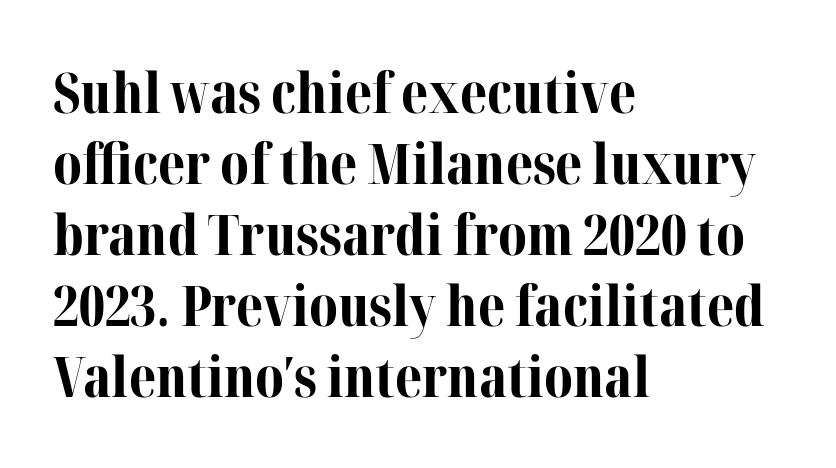
The image shows 56 px bold serif type, upright; set left-aligned, normal line spacing (1.27x), normal letter spacing, not underlined; medium stroke contrast and a medium x-height.
